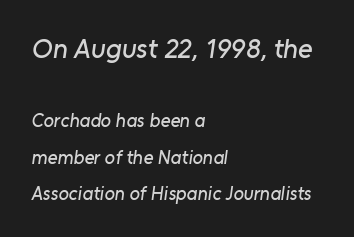
{"serif": "no", "width": "normal", "stroke_contrast": "low", "x_height": "medium", "monospaced": "no", "underline": "no", "align": "left", "line_spacing": "loose", "line_spacing_ratio": 1.94, "letter_spacing": "normal", "letter_spacing_em": 0.0, "larger_block": "first", "size_ratio": 1.47, "glyph_px": 28}
